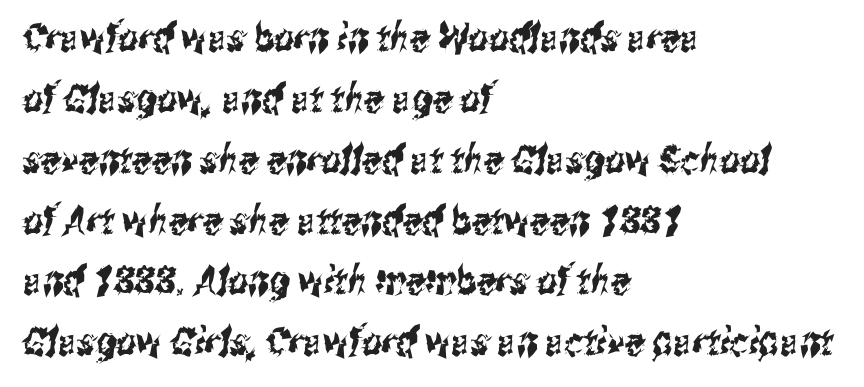
Leftover space on each line is placed entirely after the last word. Horizontal bands of white between lines are of average thickness. A typesetter would call this proportional, since set widths differ per character. Observe the ordinary spacing: letters are neighbours, not strangers. What kind of face is this? One without serifs — a sans.
